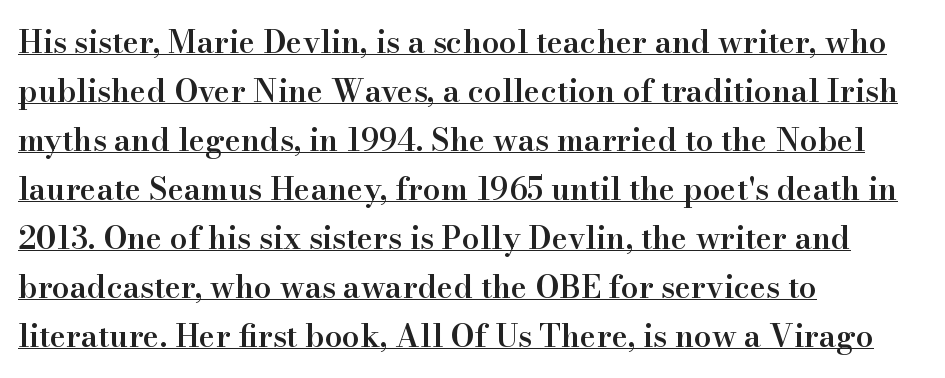
The image shows 31 px semibold serif type, upright; set left-aligned, normal line spacing (1.58x), normal letter spacing, underlined; high stroke contrast and a small x-height.
